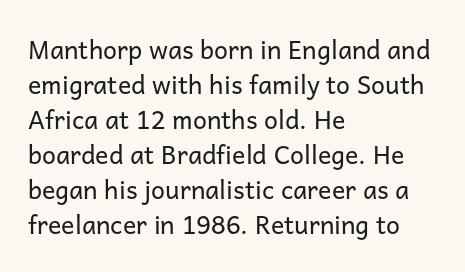
Q: Is the text bold? A: No.
Q: Is the text italic (slanted)? A: No, it is upright.
Q: Is the text underlined? A: No.
Q: How is the paragraph aligned? A: Left-aligned.
Q: Is the spacing between letters normal or unusually wide? A: Normal.
Q: Is the spacing between lines tight, normal or loose? A: Normal.
